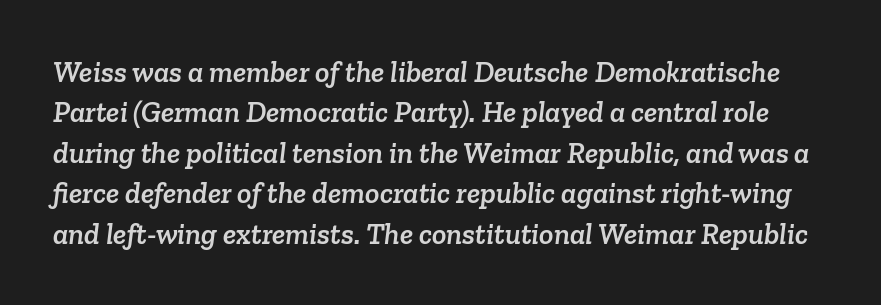
Q: Is the typeface a serif or a sans-serif typeface? A: Serif.
Q: Is the text underlined? A: No.
Q: Is the spacing between letters normal or unusually wide? A: Normal.
Q: Is the spacing between lines tight, normal or loose? A: Normal.
Q: Width (condensed, normal, or wide)? A: Normal.
Q: Stroke contrast? A: Low.
Q: x-height? A: Medium.
Q: Monospaced? A: No.
